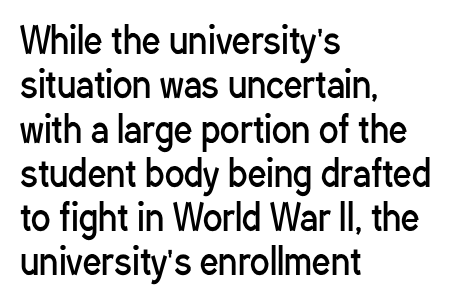
{"serif": "no", "italic": "no", "bold": "no", "weight": "regular", "width": "condensed", "stroke_contrast": "low", "x_height": "medium", "monospaced": "no", "underline": "no", "align": "left", "line_spacing_ratio": 1.23, "letter_spacing": "normal", "letter_spacing_em": 0.0, "glyph_px": 36}
